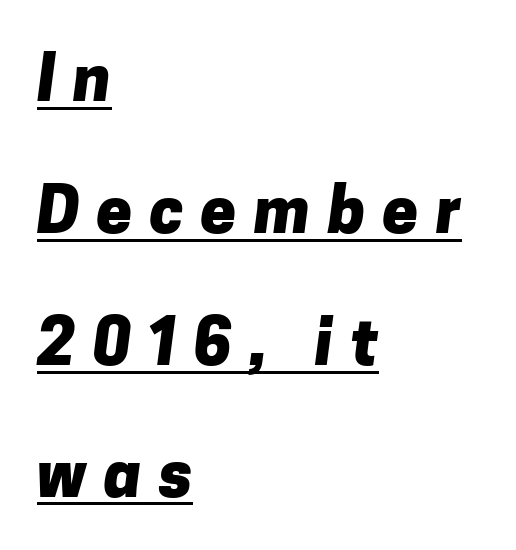
Q: Is the text bold? A: Yes.
Q: Is the typeface a serif or a sans-serif typeface? A: Sans-serif.
Q: Is the text underlined? A: Yes.
Q: How is the paragraph aligned? A: Left-aligned.
Q: Is the spacing between letters normal or unusually wide? A: Unusually wide.
Q: Is the spacing between lines tight, normal or loose? A: Loose.
Q: Width (condensed, normal, or wide)? A: Normal.
Q: Stroke contrast? A: Low.
Q: x-height? A: Medium.
Q: Monospaced? A: No.
